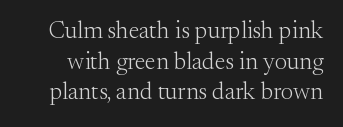
Vertical spacing — default. This is the regular roman posture of the typeface. Bare-footed words on every line. Stroke mass is kept to a normal reading level or below.
